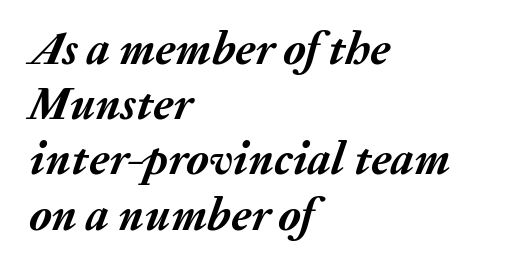
Q: Is the text bold? A: Yes.
Q: Is the text italic (slanted)? A: Yes, it leans right by about 20 degrees.
Q: Is the text underlined? A: No.
Q: How is the paragraph aligned? A: Left-aligned.
Q: Is the spacing between letters normal or unusually wide? A: Normal.
Q: Width (condensed, normal, or wide)? A: Normal.
Q: Stroke contrast? A: Medium.
Q: x-height? A: Medium.
Q: Monospaced? A: No.
